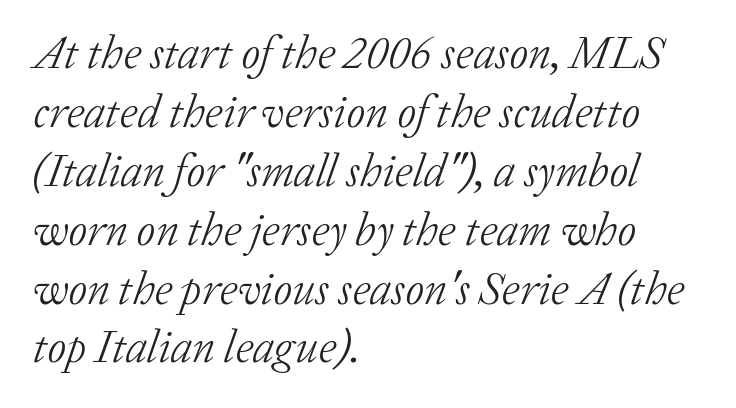
{"serif": "yes", "italic": "yes", "lean": "right", "slant_degrees": 20, "bold": "no", "weight": "light", "width": "normal", "stroke_contrast": "low", "x_height": "medium", "monospaced": "no", "underline": "no", "align": "left", "line_spacing": "normal", "line_spacing_ratio": 1.28, "letter_spacing": "normal", "letter_spacing_em": 0.0, "glyph_px": 46}
